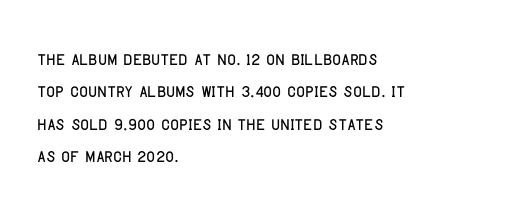
Q: Is the text italic (slanted)? A: No, it is upright.
Q: Is the text underlined? A: No.
Q: How is the paragraph aligned? A: Left-aligned.
Q: Is the spacing between letters normal or unusually wide? A: Normal.
Q: Is the spacing between lines tight, normal or loose? A: Normal.
